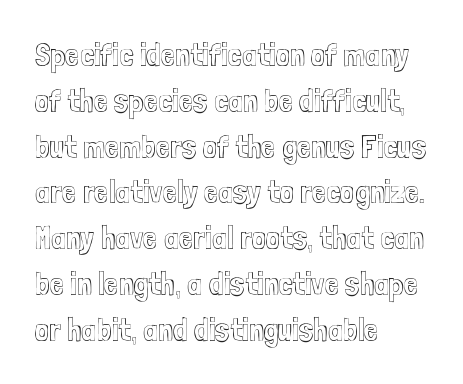
The specimen reads as upright at a glance. Each letter keeps its own natural width here, so spacing adapts to shape. Students, note that the glyphs here touch the page at normal intervals. Is there much room between lines? A standard amount, neither cramped nor airy. This rendering uses left alignment, leaving the right contour irregular.
